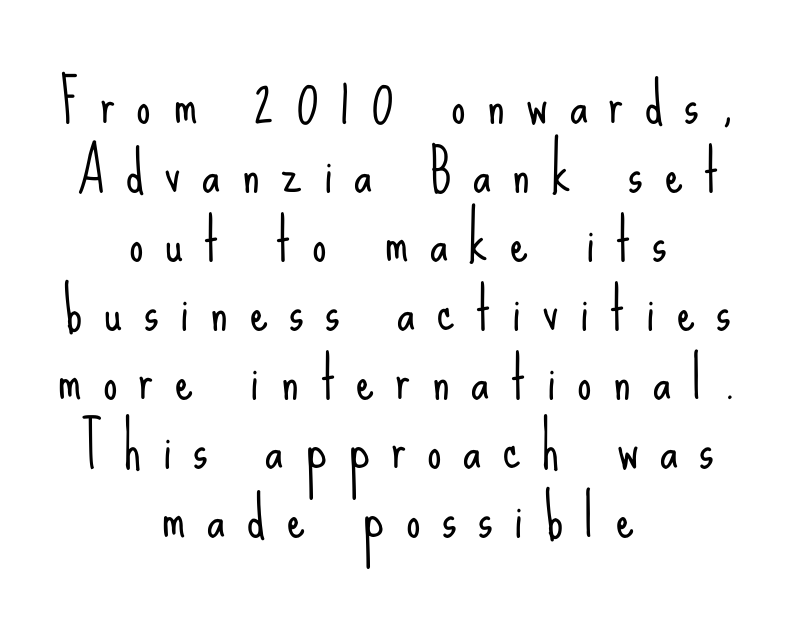
The face used here is proportionally spaced, like ordinary book or web type. A typesetter would label this face a sans. These lines have a slow, spaced-out rhythm from letter to letter. The compositor balanced each line on the midline. The strokes are not fattened; the text isn't bold. Clear beneath every line of the passage.
